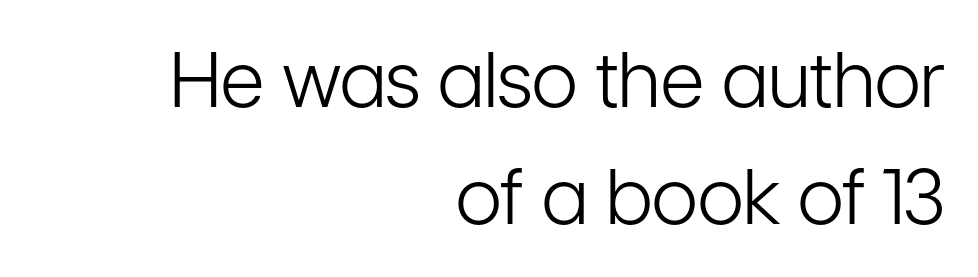
The image shows 76 px light, condensed sans-serif type, upright; set right-aligned, normal line spacing (1.54x), normal letter spacing, not underlined; low stroke contrast and a medium x-height.
